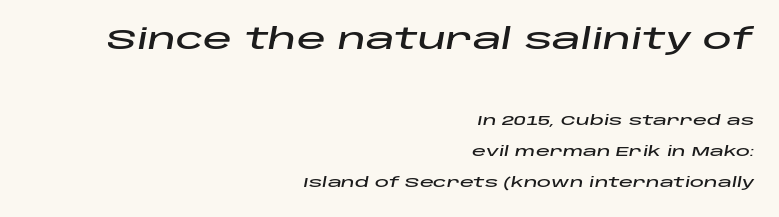
Teacher's note: observe the even right margin — that is flush-right alignment. The rendering uses natural spacing where letterforms have individual widths. Students, note that the glyphs here touch the page at normal intervals. Style check: oblique.
